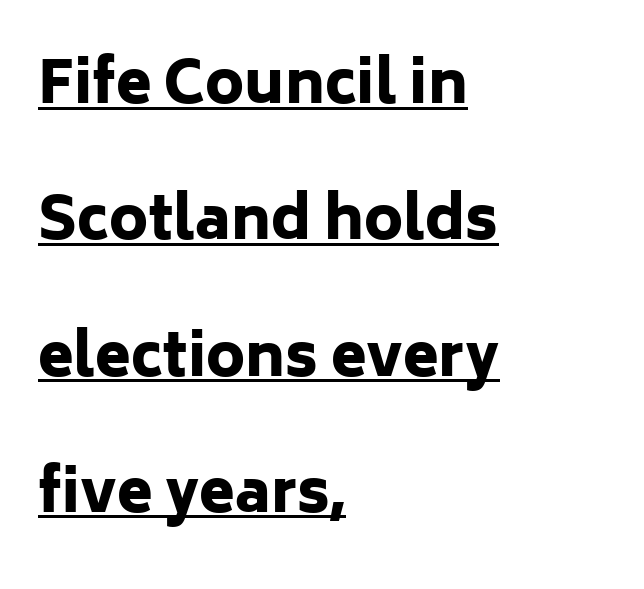
{"serif": "no", "italic": "no", "bold": "yes", "weight": "heavy", "width": "normal", "stroke_contrast": "low", "x_height": "medium", "monospaced": "no", "underline": "yes", "align": "left", "line_spacing": "loose", "line_spacing_ratio": 2.35, "letter_spacing": "normal", "letter_spacing_em": 0.0, "glyph_px": 58}
